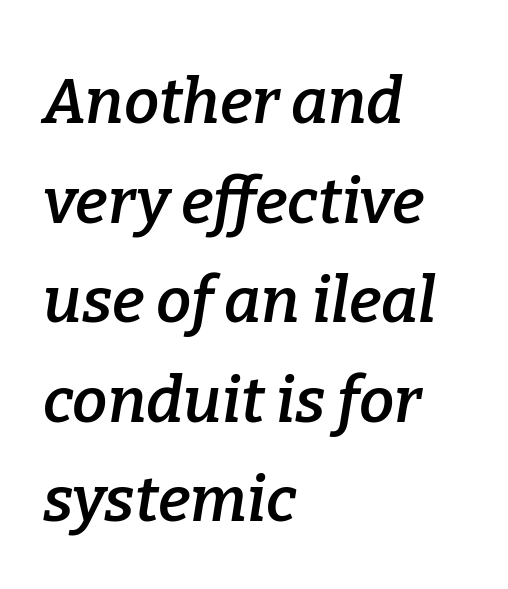
The image shows 63 px semibold serif type, italic (leaning right); set left-aligned, normal line spacing (1.58x), normal letter spacing, not underlined; low stroke contrast and a medium x-height.
